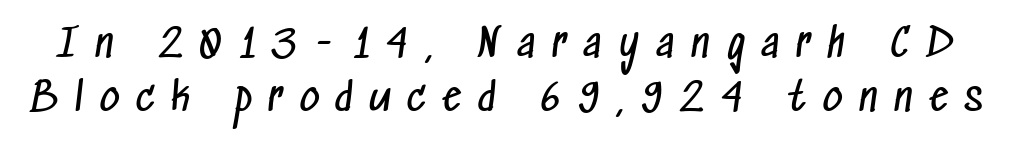
The image shows 38 px regular-weight, condensed sans-serif type; set normal line spacing (1.43x), unusually wide letter spacing (+0.45 em), not underlined; low stroke contrast and a medium x-height.
